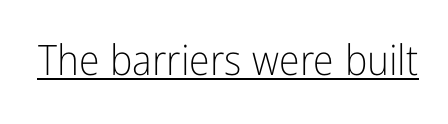
The image shows 42 px light, condensed sans-serif type, upright; set normal letter spacing, underlined; low stroke contrast and a medium x-height.
